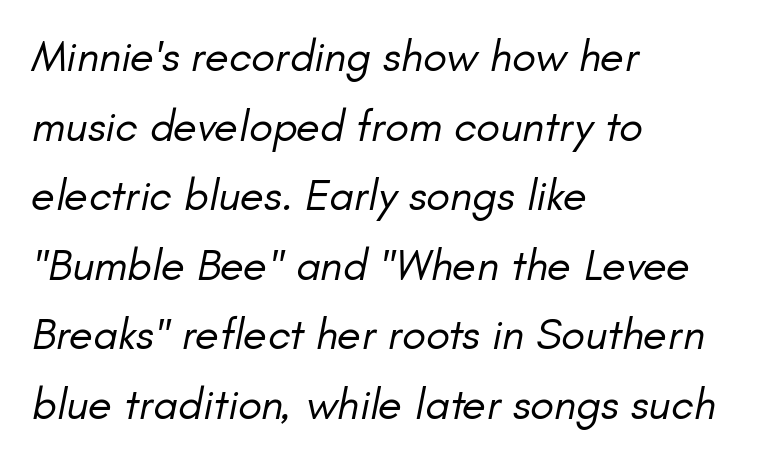
Q: Is the text bold? A: No.
Q: Is the text italic (slanted)? A: Yes, it leans right by about 11 degrees.
Q: Is the text underlined? A: No.
Q: How is the paragraph aligned? A: Left-aligned.
Q: Is the spacing between letters normal or unusually wide? A: Normal.
Q: Is the spacing between lines tight, normal or loose? A: Normal.
Q: Width (condensed, normal, or wide)? A: Normal.
Q: Stroke contrast? A: Low.
Q: x-height? A: Small.
Q: Monospaced? A: No.
